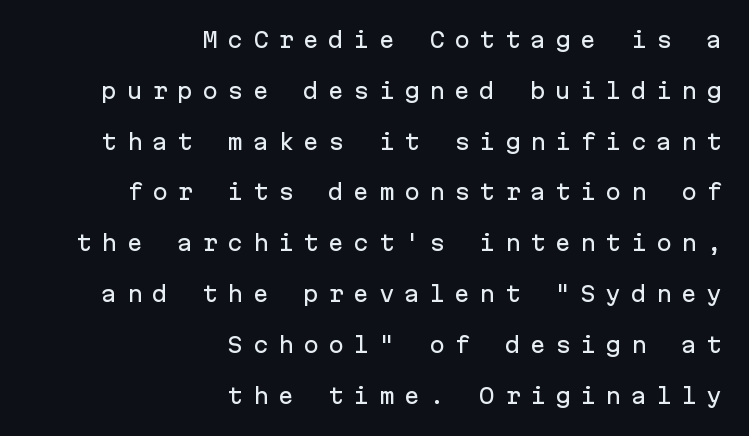
The zone under the glyphs is completely vacant. In CSS terms this would be text-align: right. The axis of the letterforms is exactly vertical. Inter-character spacing is expanded well beyond the font's built-in metrics. How would I describe the line gaps? Wide and relaxed.
